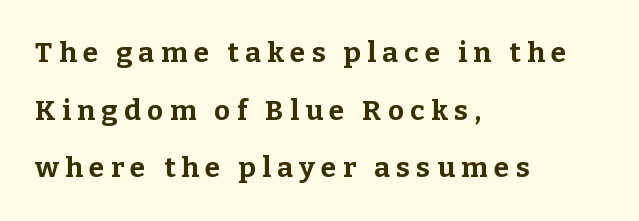
Anything drawn beneath the words? Only blank space. The typeface chosen for these lines features serifs. A classic flush-left, rag-right setting is used for this passage. Every character sits straight up, as roman type does. Quick note: interline space is abundant. Inter-character spacing is expanded well beyond the font's built-in metrics.
